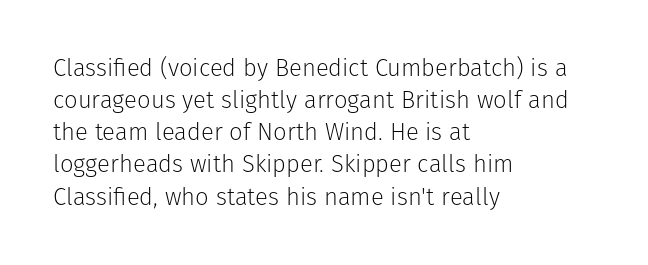
{"italic": "no", "bold": "no", "underline": "no", "align": "left", "line_spacing": "normal", "line_spacing_ratio": 1.34, "letter_spacing": "normal", "letter_spacing_em": 0.0, "glyph_px": 24}
